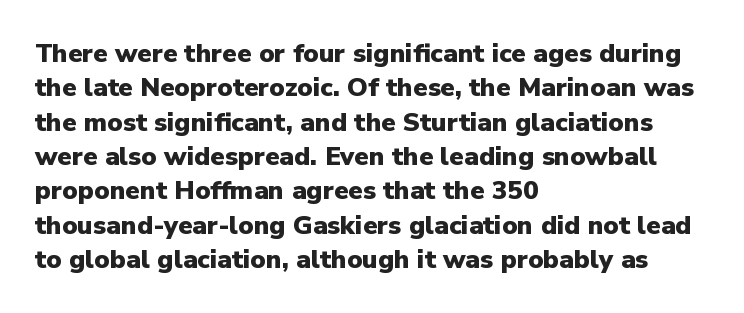
The image shows 26 px bold type, upright; set left-aligned, normal line spacing (1.32x), normal letter spacing, not underlined.
